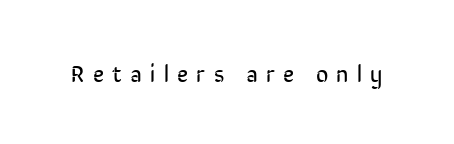
Q: Is the text bold? A: No.
Q: Is the text italic (slanted)? A: No, it is upright.
Q: Is the text underlined? A: No.
Q: Is the spacing between letters normal or unusually wide? A: Unusually wide.
